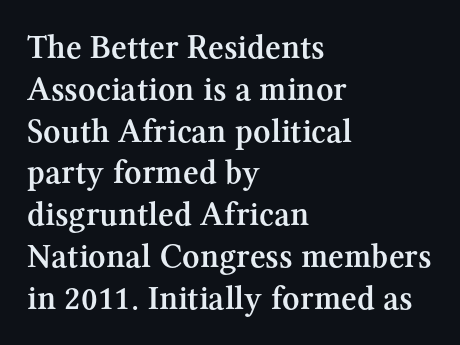
The image shows 34 px semibold serif type, upright; set left-aligned, line spacing 1.23x, normal letter spacing, not underlined; medium stroke contrast and a medium x-height.
